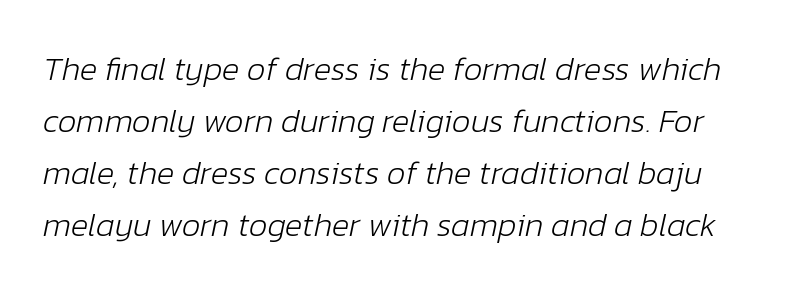
{"italic": "yes", "lean": "right", "slant_degrees": 12, "bold": "no", "weight": "light", "width": "normal", "stroke_contrast": "low", "x_height": "medium", "monospaced": "no", "underline": "no", "line_spacing": "normal", "line_spacing_ratio": 1.58, "letter_spacing": "normal", "letter_spacing_em": 0.0, "glyph_px": 33}
